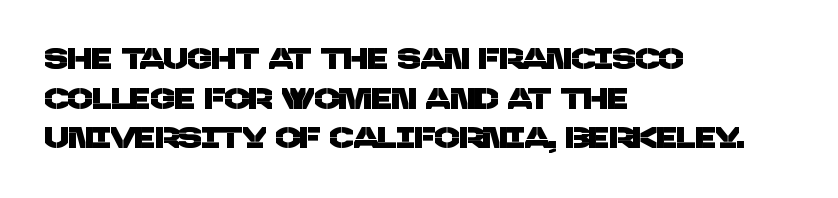
{"serif": "no", "width": "normal", "stroke_contrast": "low", "x_height": "large", "monospaced": "no", "underline": "no", "align": "left", "line_spacing": "normal", "line_spacing_ratio": 1.37, "letter_spacing": "normal", "letter_spacing_em": 0.0, "glyph_px": 29}
